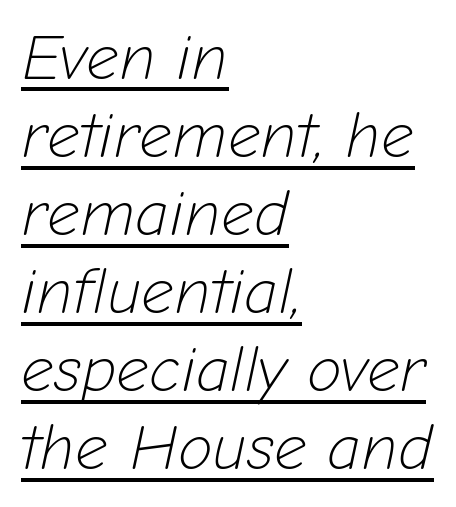
{"italic": "yes", "lean": "right", "slant_degrees": 12, "bold": "no", "weight": "light", "width": "normal", "stroke_contrast": "low", "x_height": "medium", "monospaced": "no", "underline": "yes", "align": "left", "line_spacing_ratio": 1.22, "letter_spacing": "normal", "letter_spacing_em": 0.0, "glyph_px": 64}
